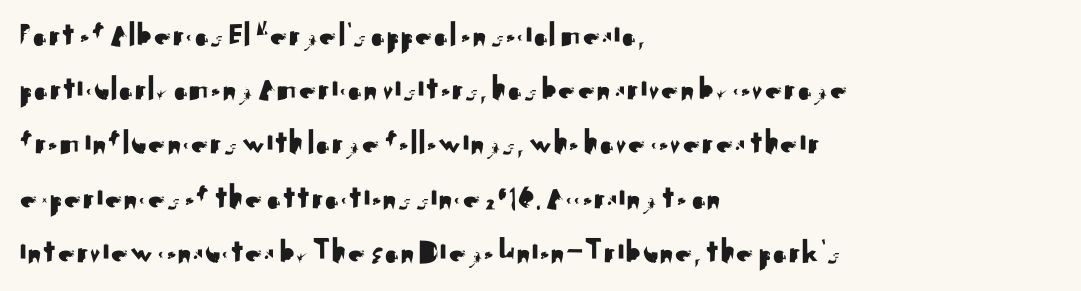
{"serif": "no", "italic": "no", "width": "normal", "stroke_contrast": "medium", "x_height": "small", "monospaced": "no", "underline": "no", "align": "left", "line_spacing": "normal", "line_spacing_ratio": 1.55, "letter_spacing": "normal", "letter_spacing_em": 0.0, "glyph_px": 35}
